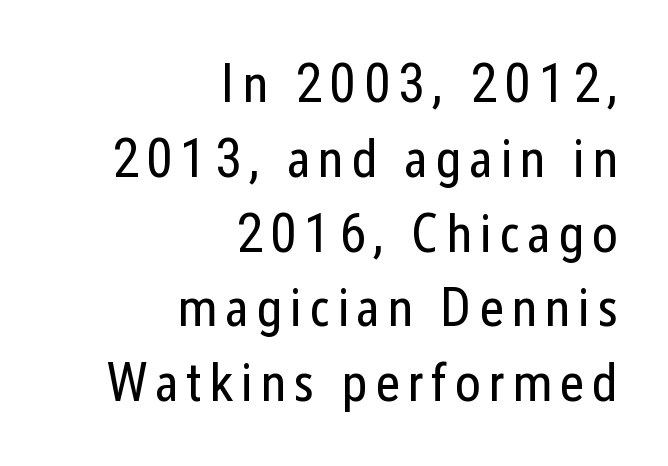
The rendering uses natural spacing where letterforms have individual widths. What's the leading like? Ordinary, nothing unusual. The letters carry no serifs — their stems end cleanly without finishing strokes. Any mark beneath the type? The region is blank. Designer's note — italics off, roman on.
